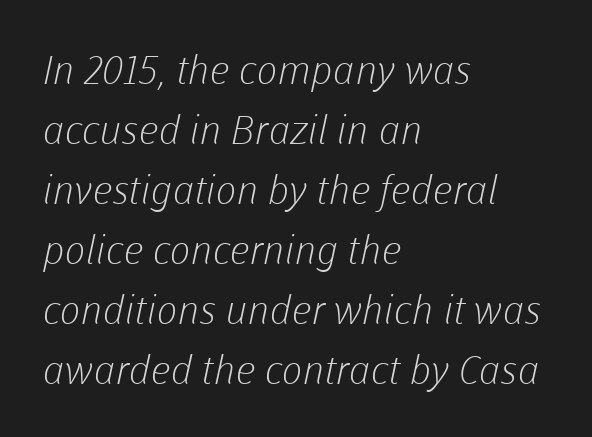
Note the varied advance widths — an 'i' is clearly narrower than an 'm'. Descender tails drop into unmarked territory. Interline gaps are of average width in this sample. Is this a heavy cut? Hardly; it is regular or lighter. Unlike a traditional serif, this face leaves its strokes unadorned.
